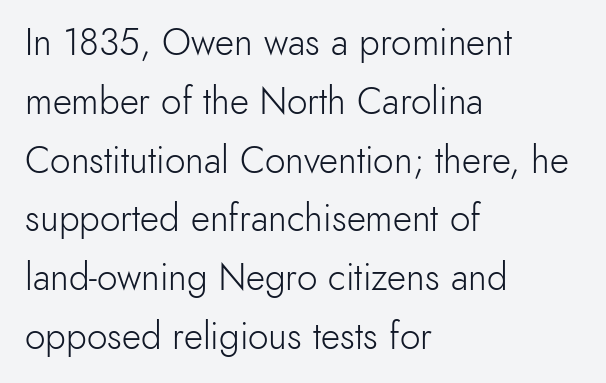
Q: Is the text bold? A: No.
Q: Is the text italic (slanted)? A: No, it is upright.
Q: Is the typeface a serif or a sans-serif typeface? A: Sans-serif.
Q: Is the text underlined? A: No.
Q: How is the paragraph aligned? A: Left-aligned.
Q: Is the spacing between letters normal or unusually wide? A: Normal.
Q: Is the spacing between lines tight, normal or loose? A: Normal.
Q: Width (condensed, normal, or wide)? A: Normal.
Q: x-height? A: Small.
Q: Monospaced? A: No.
